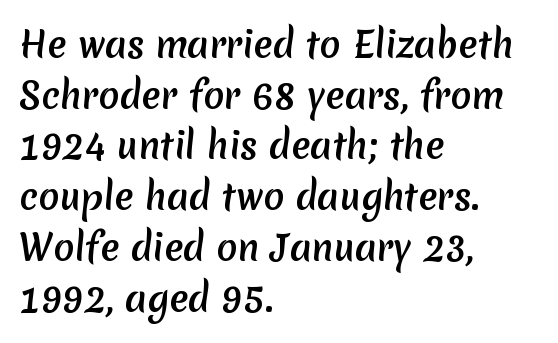
Q: Is the typeface a serif or a sans-serif typeface? A: Sans-serif.
Q: Is the text underlined? A: No.
Q: How is the paragraph aligned? A: Left-aligned.
Q: Is the spacing between letters normal or unusually wide? A: Normal.
Q: Is the spacing between lines tight, normal or loose? A: Normal.
Q: Width (condensed, normal, or wide)? A: Normal.
Q: Stroke contrast? A: Medium.
Q: x-height? A: Medium.
Q: Monospaced? A: No.
